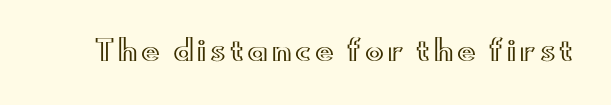
{"italic": "no", "width": "wide", "x_height": "small", "monospaced": "no", "underline": "no", "glyph_px": 28}
